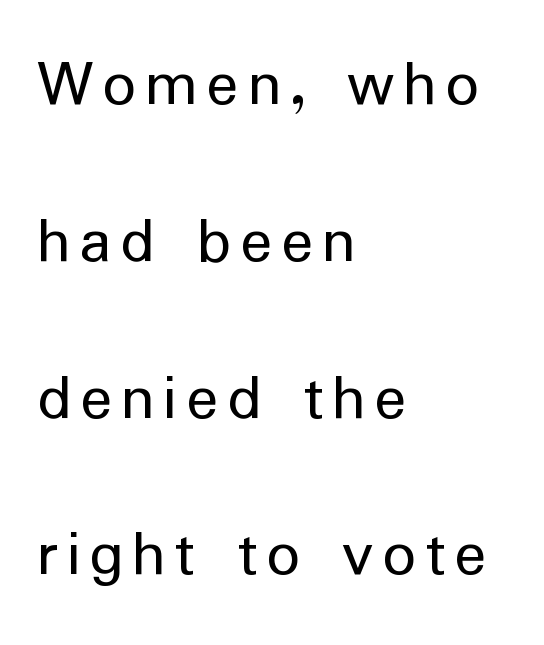
A typesetter would call this proportional, since set widths differ per character. Stem width sits at or under what a default text font uses. Nope, not italic — everything's standing straight. Descenders hang freely into open space.
